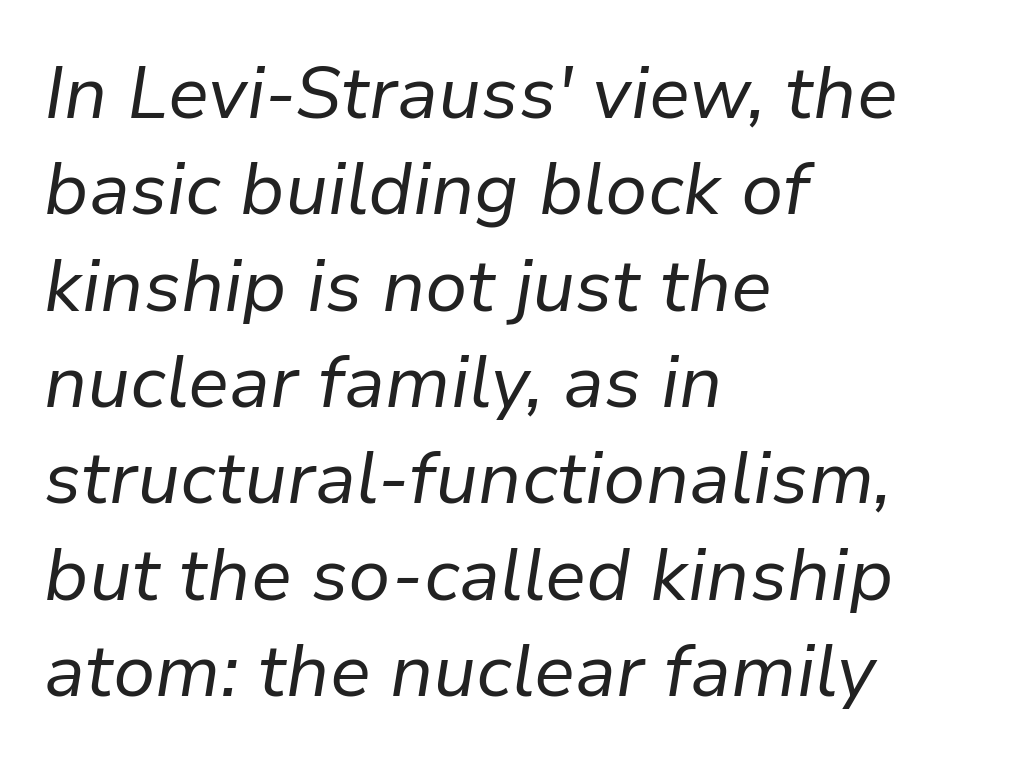
Q: Is the text bold? A: No.
Q: Is the text italic (slanted)? A: Yes, it leans right by about 9 degrees.
Q: Is the text underlined? A: No.
Q: How is the paragraph aligned? A: Left-aligned.
Q: Is the spacing between letters normal or unusually wide? A: Normal.
Q: Is the spacing between lines tight, normal or loose? A: Normal.
Q: Width (condensed, normal, or wide)? A: Normal.
Q: Stroke contrast? A: Low.
Q: x-height? A: Medium.
Q: Monospaced? A: No.
